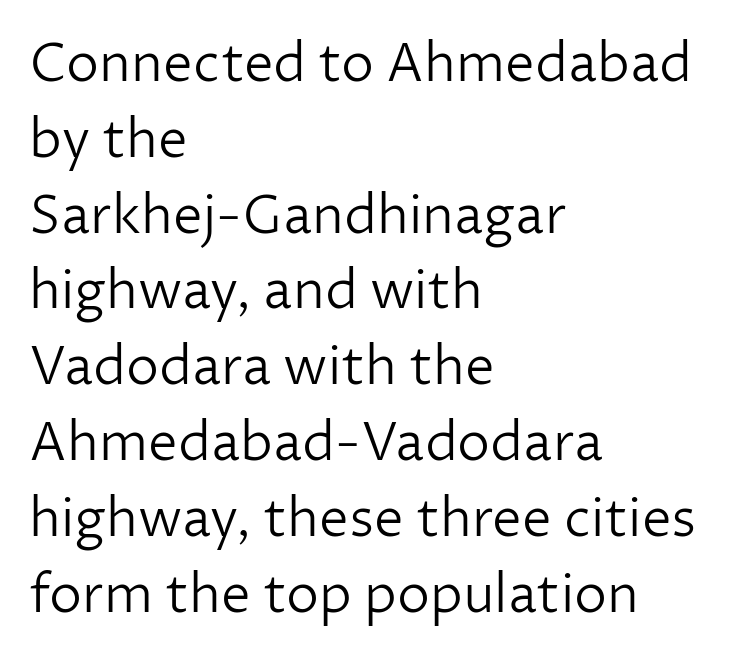
Q: Is the text bold? A: No.
Q: Is the text italic (slanted)? A: No, it is upright.
Q: Is the typeface a serif or a sans-serif typeface? A: Sans-serif.
Q: Is the text underlined? A: No.
Q: How is the paragraph aligned? A: Left-aligned.
Q: Is the spacing between letters normal or unusually wide? A: Normal.
Q: Is the spacing between lines tight, normal or loose? A: Normal.
Q: Width (condensed, normal, or wide)? A: Normal.
Q: Stroke contrast? A: Low.
Q: x-height? A: Medium.
Q: Monospaced? A: No.
